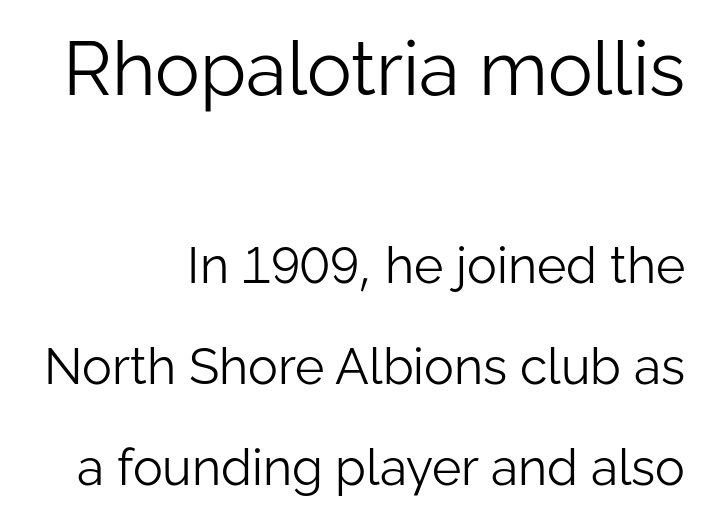
Q: Is the text bold? A: No.
Q: Is the text italic (slanted)? A: No, it is upright.
Q: Is the typeface a serif or a sans-serif typeface? A: Sans-serif.
Q: Is the text underlined? A: No.
Q: How is the paragraph aligned? A: Right-aligned.
Q: Is the spacing between letters normal or unusually wide? A: Normal.
Q: Is the spacing between lines tight, normal or loose? A: Loose.
Q: Which block of text is set in a larger size, the first (top) or the second (bottom)? A: The first (top) one.
Q: Width (condensed, normal, or wide)? A: Normal.
Q: Stroke contrast? A: Low.
Q: x-height? A: Medium.
Q: Monospaced? A: No.
